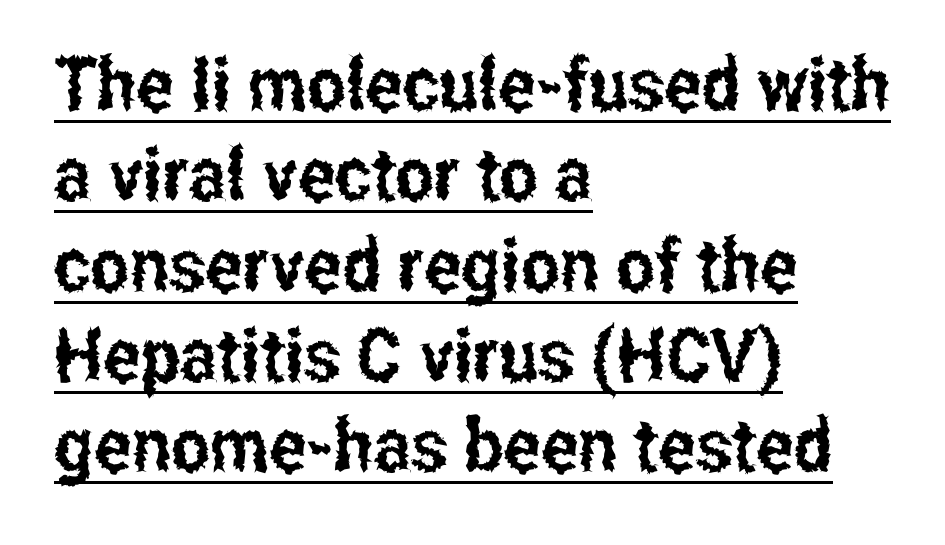
Q: Is the text italic (slanted)? A: No, it is upright.
Q: Is the typeface a serif or a sans-serif typeface? A: Sans-serif.
Q: Is the text underlined? A: Yes.
Q: How is the paragraph aligned? A: Left-aligned.
Q: Is the spacing between letters normal or unusually wide? A: Normal.
Q: Width (condensed, normal, or wide)? A: Condensed.
Q: Stroke contrast? A: Low.
Q: x-height? A: Medium.
Q: Monospaced? A: No.
